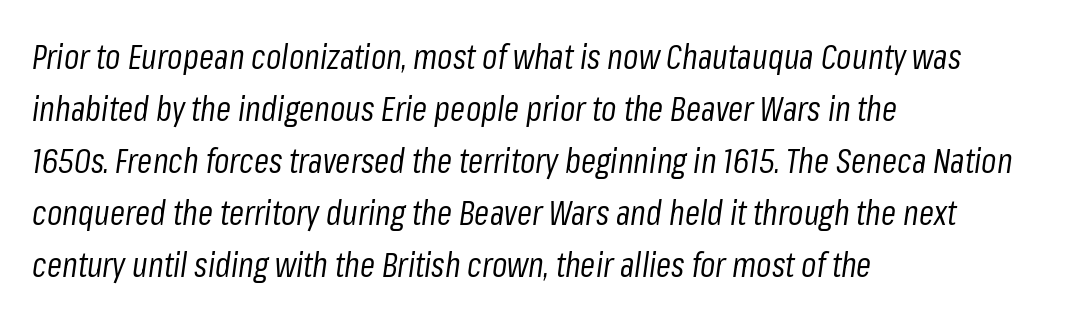
{"italic": "yes", "lean": "right", "slant_degrees": 8, "bold": "no", "weight": "regular", "width": "condensed", "stroke_contrast": "low", "x_height": "medium", "monospaced": "no", "underline": "no", "align": "left", "line_spacing": "normal", "line_spacing_ratio": 1.53, "letter_spacing": "normal", "letter_spacing_em": 0.0, "glyph_px": 34}
